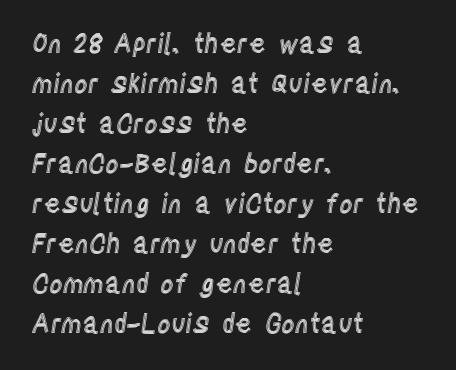
{"underline": "no", "align": "left", "line_spacing": "normal", "line_spacing_ratio": 1.54, "letter_spacing": "normal", "letter_spacing_em": 0.0, "glyph_px": 26}
